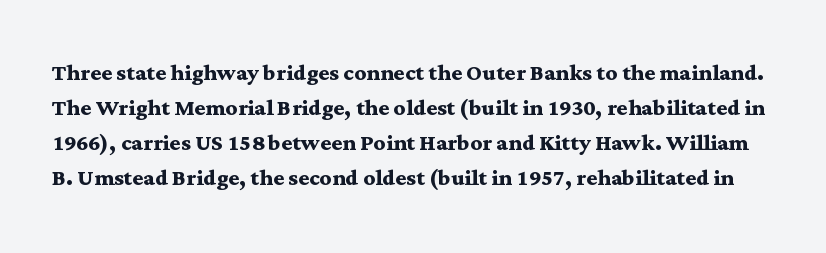
Q: Is the text bold? A: Yes.
Q: Is the text italic (slanted)? A: No, it is upright.
Q: Is the typeface a serif or a sans-serif typeface? A: Serif.
Q: Is the text underlined? A: No.
Q: Is the spacing between letters normal or unusually wide? A: Normal.
Q: Width (condensed, normal, or wide)? A: Wide.
Q: Stroke contrast? A: Medium.
Q: x-height? A: Medium.
Q: Monospaced? A: No.
